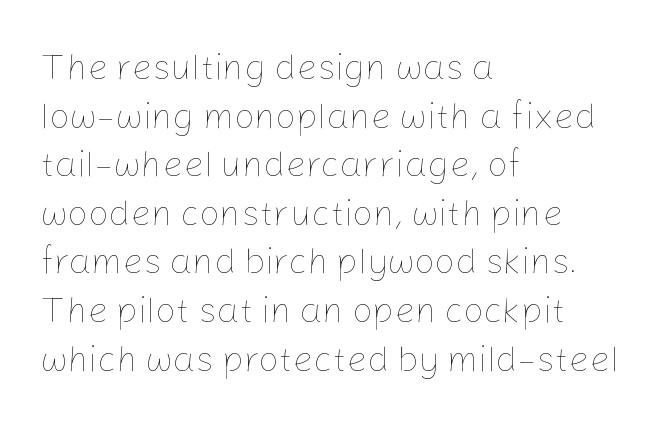
{"italic": "no", "bold": "no", "weight": "thin", "width": "normal", "stroke_contrast": "low", "x_height": "medium", "monospaced": "no", "underline": "no", "align": "left", "line_spacing": "normal", "line_spacing_ratio": 1.35, "letter_spacing": "normal", "letter_spacing_em": 0.0, "glyph_px": 36}
